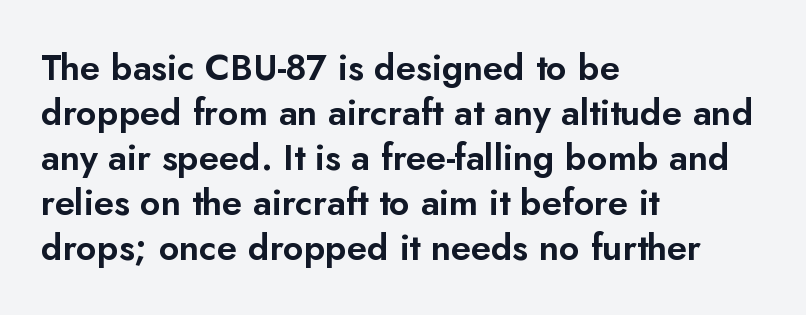
Q: Is the text italic (slanted)? A: No, it is upright.
Q: Is the typeface a serif or a sans-serif typeface? A: Sans-serif.
Q: Is the text underlined? A: No.
Q: How is the paragraph aligned? A: Left-aligned.
Q: Is the spacing between letters normal or unusually wide? A: Normal.
Q: Is the spacing between lines tight, normal or loose? A: Normal.
Q: Width (condensed, normal, or wide)? A: Normal.
Q: Stroke contrast? A: Low.
Q: x-height? A: Small.
Q: Monospaced? A: No.
